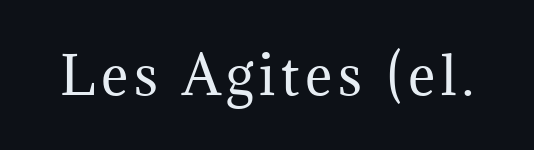
The image shows 52 px regular-weight serif type, upright; set not underlined; medium stroke contrast and a medium x-height.
